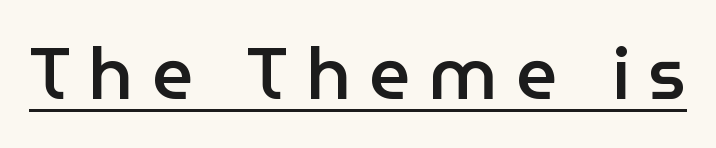
The image shows 72 px semibold sans-serif type, upright; set unusually wide letter spacing (+0.25 em), underlined; low stroke contrast and a medium x-height.
